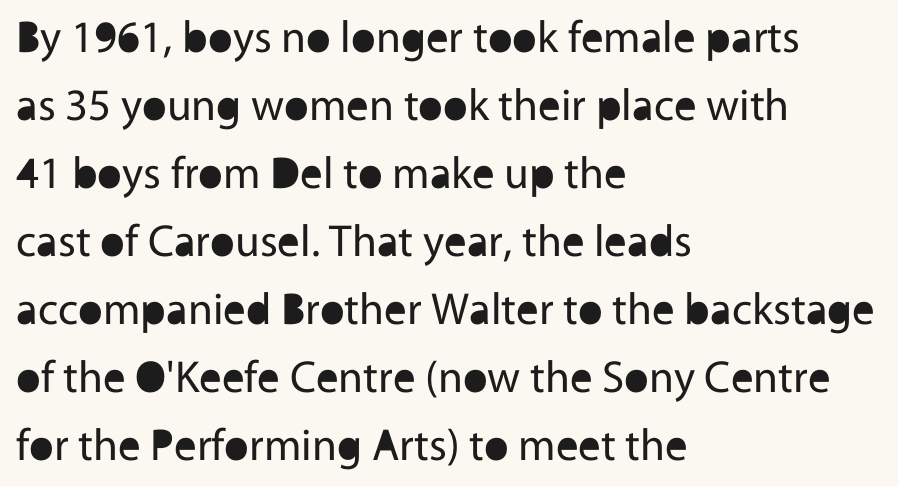
Q: Is the text bold? A: No.
Q: Is the text italic (slanted)? A: No, it is upright.
Q: Is the typeface a serif or a sans-serif typeface? A: Sans-serif.
Q: Is the text underlined? A: No.
Q: How is the paragraph aligned? A: Left-aligned.
Q: Is the spacing between letters normal or unusually wide? A: Normal.
Q: Is the spacing between lines tight, normal or loose? A: Normal.
Q: Width (condensed, normal, or wide)? A: Normal.
Q: x-height? A: Medium.
Q: Monospaced? A: No.
